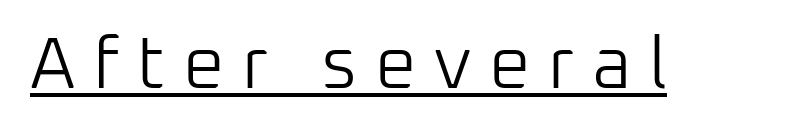
The image shows 73 px light sans-serif type, upright; set unusually wide letter spacing (+0.24 em), underlined; low stroke contrast and a medium x-height.
